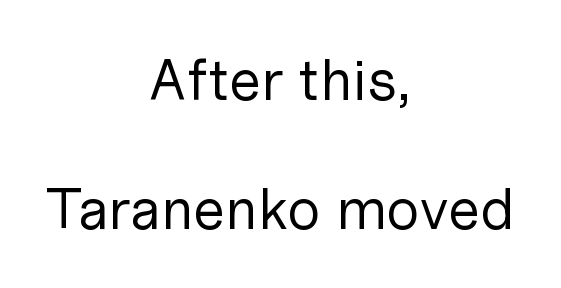
Q: Is the text bold? A: No.
Q: Is the text italic (slanted)? A: No, it is upright.
Q: Is the typeface a serif or a sans-serif typeface? A: Sans-serif.
Q: Is the text underlined? A: No.
Q: How is the paragraph aligned? A: Centered.
Q: Is the spacing between letters normal or unusually wide? A: Normal.
Q: Is the spacing between lines tight, normal or loose? A: Loose.
Q: Width (condensed, normal, or wide)? A: Normal.
Q: Stroke contrast? A: Low.
Q: x-height? A: Medium.
Q: Monospaced? A: No.
